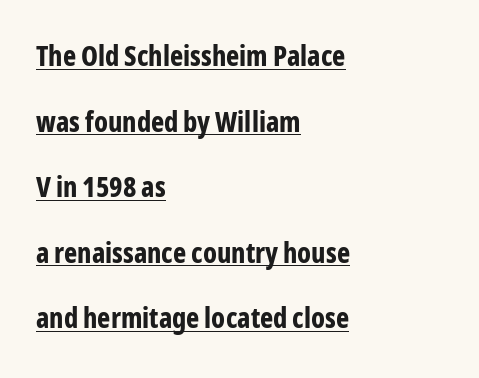
The image shows 28 px bold, condensed sans-serif type, upright; set left-aligned, loose line spacing (2.34x), normal letter spacing, underlined; low stroke contrast and a medium x-height.
